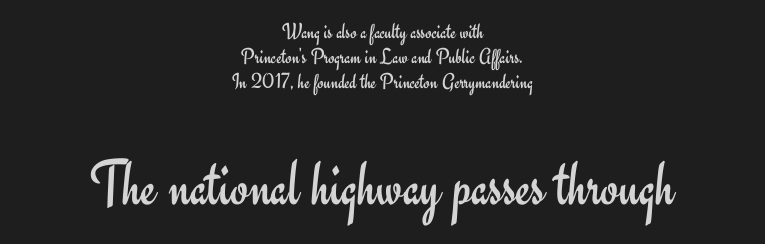
{"serif": "no", "bold": "no", "weight": "regular", "width": "normal", "stroke_contrast": "low", "x_height": "small", "monospaced": "no", "underline": "no", "align": "center", "line_spacing": "tight", "line_spacing_ratio": 1.13, "letter_spacing": "normal", "letter_spacing_em": 0.0, "larger_block": "second", "size_ratio": 2.95, "glyph_px": 65}
